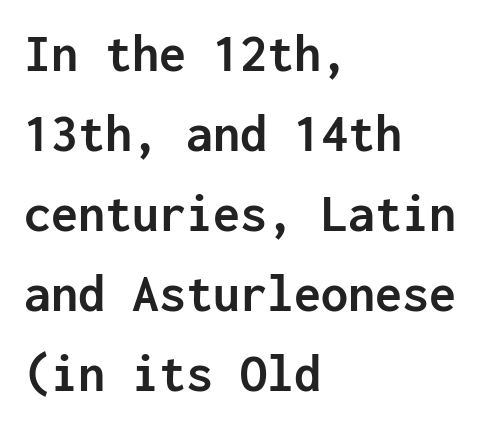
The image shows 54 px semibold sans-serif type, upright, monospaced; set left-aligned, normal line spacing (1.48x), normal letter spacing, not underlined; low stroke contrast and a medium x-height.
